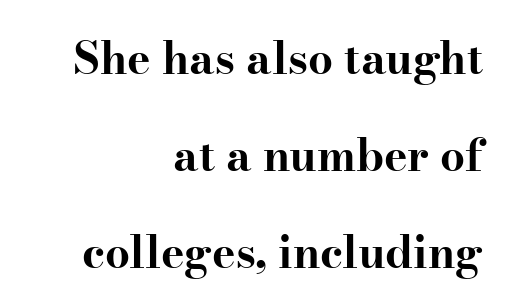
Q: Is the text bold? A: Yes.
Q: Is the text italic (slanted)? A: No, it is upright.
Q: Is the typeface a serif or a sans-serif typeface? A: Serif.
Q: Is the text underlined? A: No.
Q: How is the paragraph aligned? A: Right-aligned.
Q: Is the spacing between letters normal or unusually wide? A: Normal.
Q: Is the spacing between lines tight, normal or loose? A: Loose.
Q: Width (condensed, normal, or wide)? A: Wide.
Q: Stroke contrast? A: High.
Q: x-height? A: Small.
Q: Monospaced? A: No.
